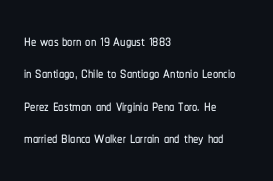
The image shows 21 px text type, upright; set left-aligned, normal line spacing (1.54x), normal letter spacing, not underlined.
